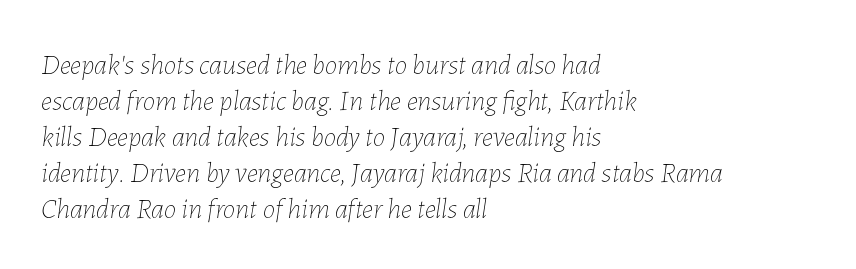
Plain, unruled lines of type. Students, note that the glyphs here touch the page at normal intervals. Think of a printed novel: that variable character pitch is what you see here. There's an unmistakable incline to the writing here. One-word summary of the alignment: left. Stems and bowls with no extra thickness — not bold.
